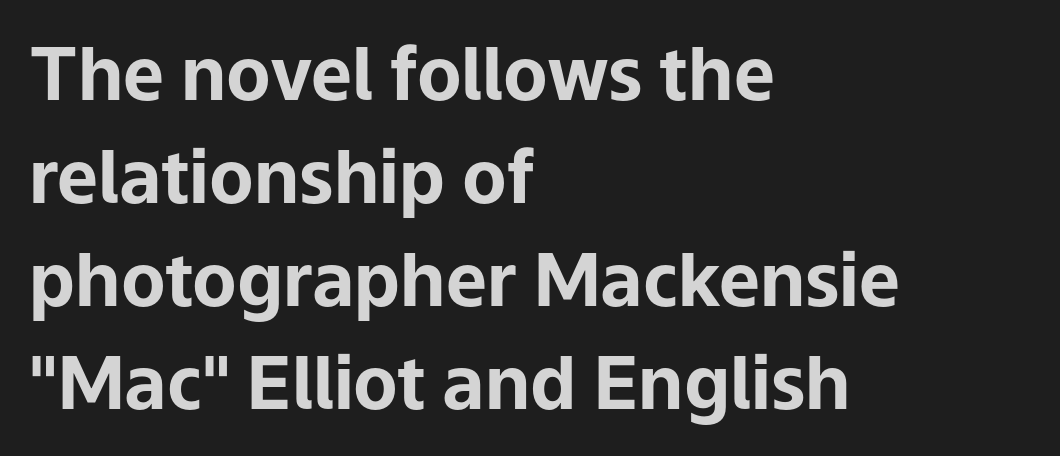
{"serif": "no", "italic": "no", "bold": "yes", "weight": "bold", "width": "normal", "stroke_contrast": "low", "x_height": "medium", "monospaced": "no", "underline": "no", "align": "left", "line_spacing": "normal", "line_spacing_ratio": 1.41, "letter_spacing": "normal", "letter_spacing_em": 0.0, "glyph_px": 73}
